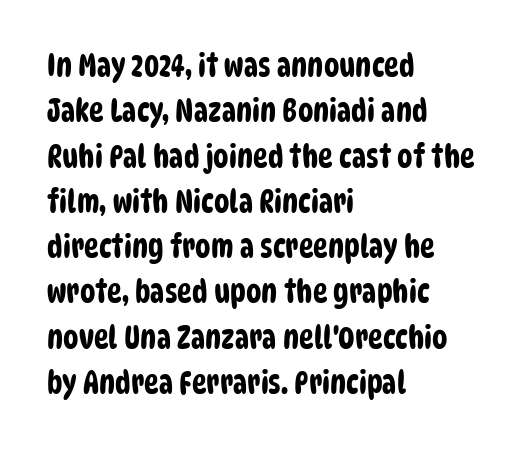
This sample has the flowing, uneven cadence of proportional lettering. Tracking here is standard; glyphs follow each other at the usual distance. A clean baseline with only descenders dipping below it. Short and long lines alike share a common starting point at left. Letterform terminals end flat and unadorned throughout the passage. Line spacing here is normal.
